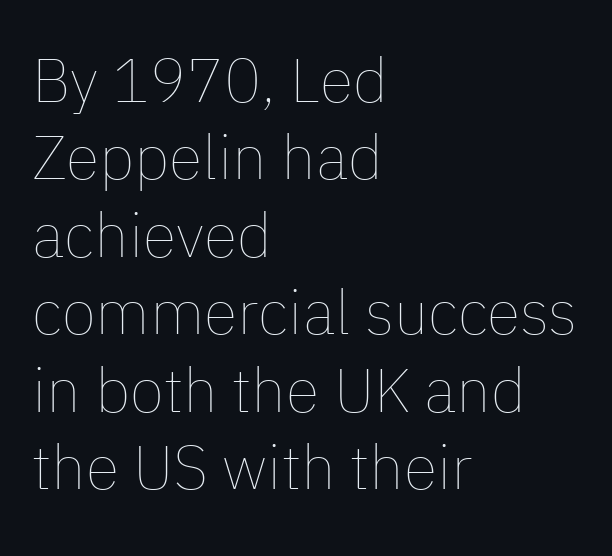
{"italic": "no", "bold": "no", "weight": "thin", "width": "normal", "stroke_contrast": "low", "x_height": "medium", "monospaced": "no", "underline": "no", "align": "left", "line_spacing": "normal", "line_spacing_ratio": 1.25, "letter_spacing": "normal", "letter_spacing_em": 0.0, "glyph_px": 62}
